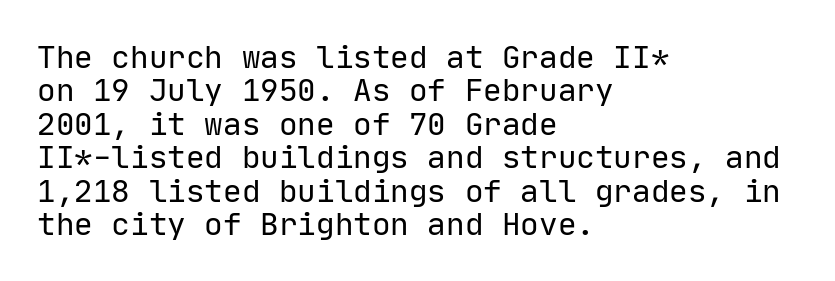
A typesetter would call this zero additional tracking. Summary of weight: not heavy and not bold. A sans-serif font was chosen for this passage. Nope, not italic — everything's standing straight. A bare baseline throughout the passage. Leftover space on each line is placed entirely after the last word.
